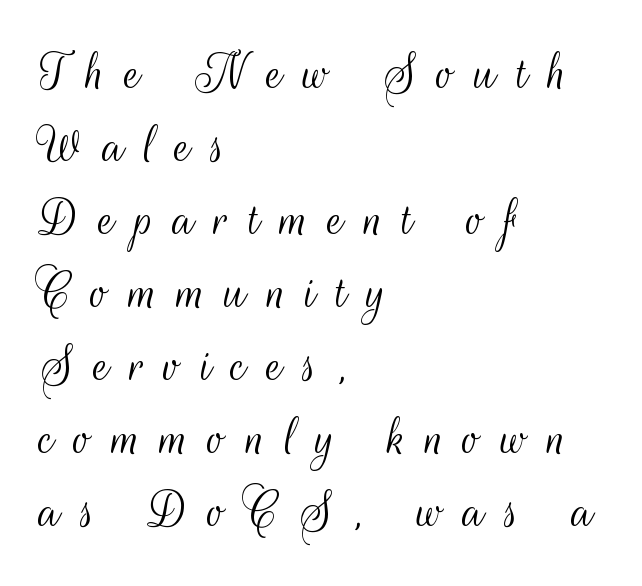
The image shows 57 px light, condensed sans-serif type; set left-aligned, normal line spacing (1.28x), unusually wide letter spacing (+0.35 em), not underlined; medium stroke contrast and a small x-height.
